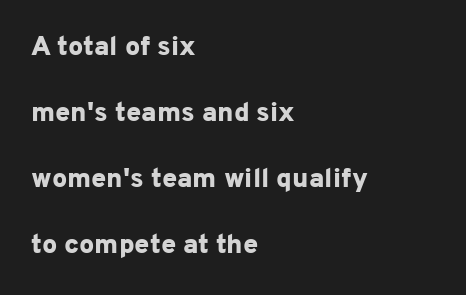
Q: Is the text bold? A: Yes.
Q: Is the text italic (slanted)? A: No, it is upright.
Q: Is the text underlined? A: No.
Q: How is the paragraph aligned? A: Left-aligned.
Q: Is the spacing between letters normal or unusually wide? A: Normal.
Q: Is the spacing between lines tight, normal or loose? A: Loose.
